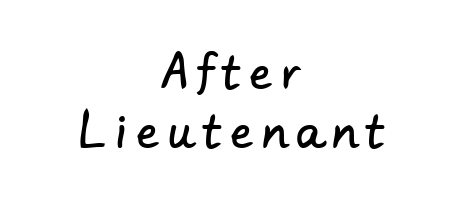
Glance below the letters and you will spot only blank space. Evenly set lines give the paragraph a standard silhouette. Check where the strokes stop: nothing finishes them off — pure sans. Look at the tracking — it's clearly loosened, letters drifting apart. A centered setting, common on invitations and titles, is used for this passage. A typesetter would call this proportional, since set widths differ per character.
